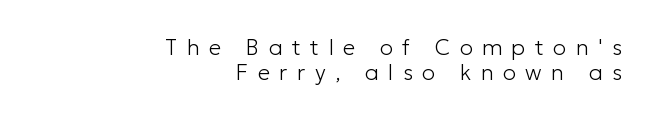
Q: Is the text bold? A: No.
Q: Is the text italic (slanted)? A: No, it is upright.
Q: Is the text underlined? A: No.
Q: How is the paragraph aligned? A: Right-aligned.
Q: Is the spacing between letters normal or unusually wide? A: Unusually wide.
Q: Is the spacing between lines tight, normal or loose? A: Tight.
